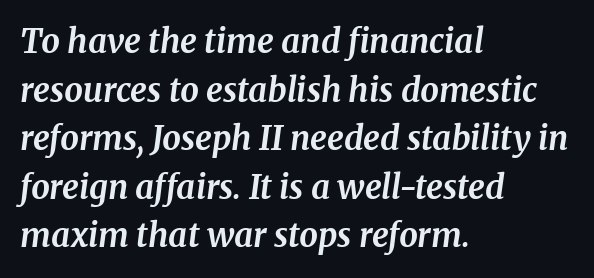
Q: Is the text bold? A: Yes.
Q: Is the text italic (slanted)? A: Yes, it leans right by about 8 degrees.
Q: Is the typeface a serif or a sans-serif typeface? A: Serif.
Q: Is the text underlined? A: No.
Q: How is the paragraph aligned? A: Left-aligned.
Q: Is the spacing between letters normal or unusually wide? A: Normal.
Q: Is the spacing between lines tight, normal or loose? A: Normal.
Q: Width (condensed, normal, or wide)? A: Normal.
Q: Stroke contrast? A: Medium.
Q: x-height? A: Medium.
Q: Monospaced? A: No.
